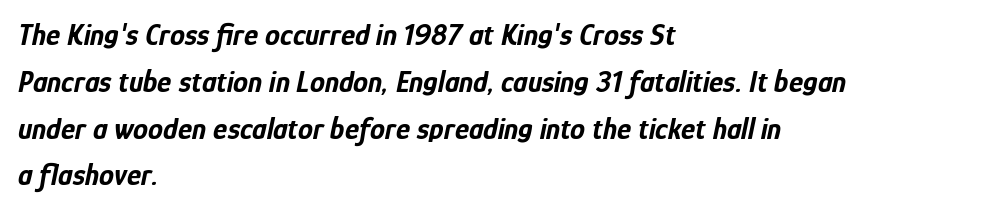
{"italic": "yes", "lean": "right", "slant_degrees": 12, "bold": "yes", "weight": "bold", "width": "condensed", "stroke_contrast": "low", "x_height": "medium", "monospaced": "no", "underline": "no", "align": "left", "line_spacing": "normal", "line_spacing_ratio": 1.56, "letter_spacing": "normal", "letter_spacing_em": 0.0, "glyph_px": 30}
